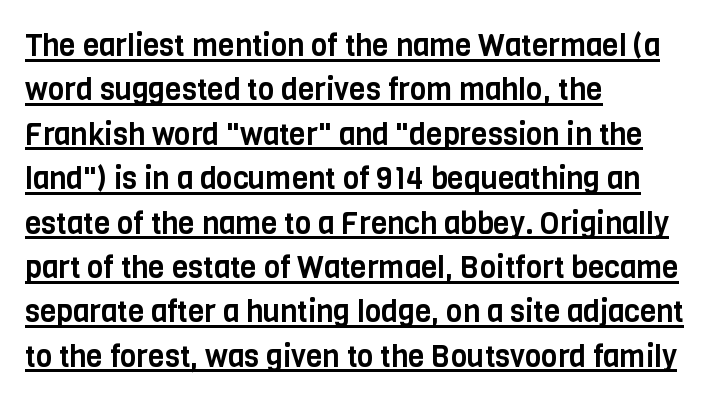
Q: Is the text italic (slanted)? A: No, it is upright.
Q: Is the typeface a serif or a sans-serif typeface? A: Sans-serif.
Q: Is the text underlined? A: Yes.
Q: How is the paragraph aligned? A: Left-aligned.
Q: Is the spacing between letters normal or unusually wide? A: Normal.
Q: Is the spacing between lines tight, normal or loose? A: Normal.
Q: Width (condensed, normal, or wide)? A: Condensed.
Q: Stroke contrast? A: Low.
Q: x-height? A: Large.
Q: Monospaced? A: No.
